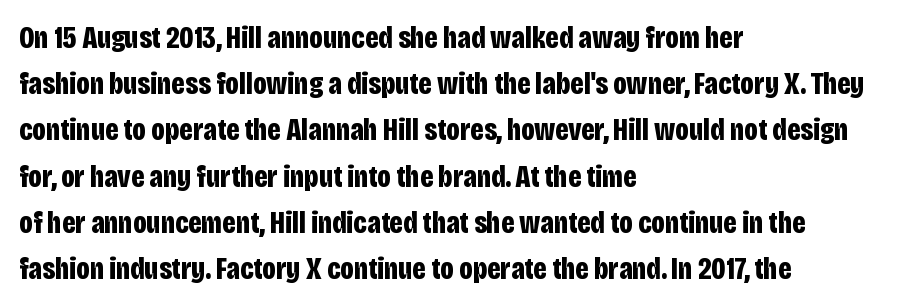
Q: Is the text bold? A: Yes.
Q: Is the text italic (slanted)? A: No, it is upright.
Q: Is the typeface a serif or a sans-serif typeface? A: Sans-serif.
Q: Is the text underlined? A: No.
Q: How is the paragraph aligned? A: Left-aligned.
Q: Is the spacing between letters normal or unusually wide? A: Normal.
Q: Is the spacing between lines tight, normal or loose? A: Normal.
Q: Width (condensed, normal, or wide)? A: Condensed.
Q: Stroke contrast? A: Low.
Q: x-height? A: Large.
Q: Monospaced? A: No.
